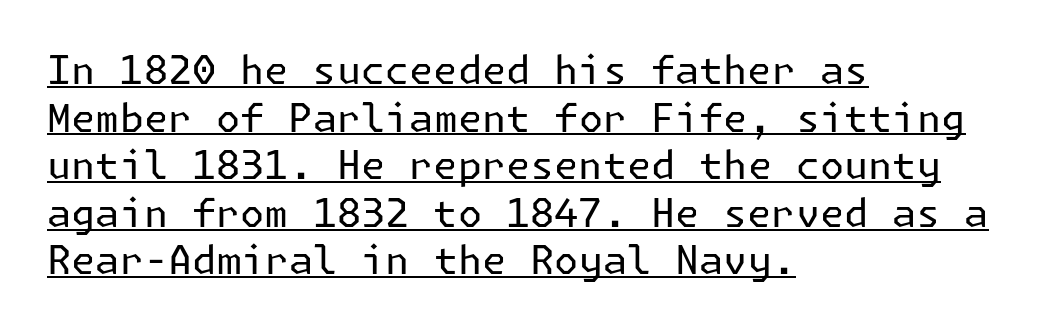
Q: Is the text bold? A: No.
Q: Is the text italic (slanted)? A: No, it is upright.
Q: Is the typeface a serif or a sans-serif typeface? A: Sans-serif.
Q: Is the text underlined? A: Yes.
Q: How is the paragraph aligned? A: Left-aligned.
Q: Is the spacing between letters normal or unusually wide? A: Normal.
Q: Width (condensed, normal, or wide)? A: Normal.
Q: Stroke contrast? A: Low.
Q: x-height? A: Medium.
